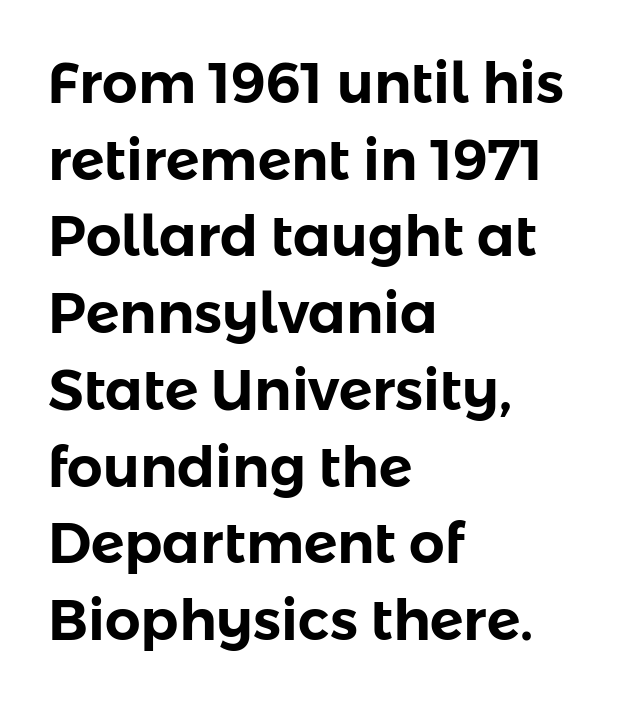
The image shows 56 px sans-serif type, upright; set left-aligned, normal line spacing (1.37x), normal letter spacing, not underlined; low stroke contrast and a medium x-height.
